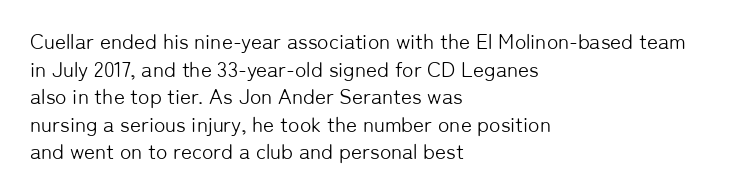
{"italic": "no", "bold": "no", "underline": "no", "align": "left", "line_spacing": "normal", "line_spacing_ratio": 1.31, "letter_spacing": "normal", "letter_spacing_em": 0.0, "glyph_px": 21}
